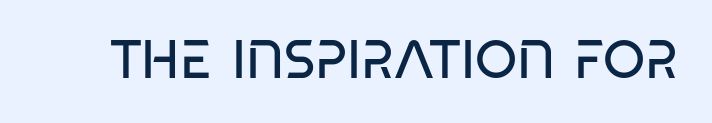
The image shows 54 px regular-weight, condensed sans-serif type; set normal letter spacing, not underlined; low stroke contrast and a large x-height.
